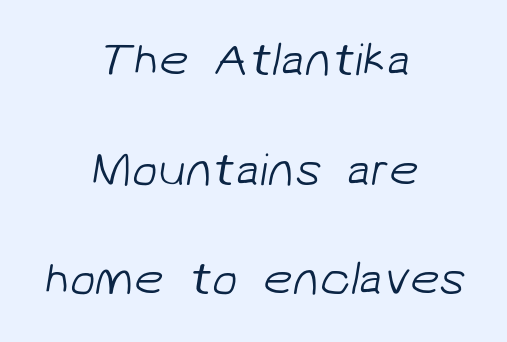
Vertical stems look standard width or narrower in stroke. A clean baseline with only descenders dipping below it. Tracking here is standard; glyphs follow each other at the usual distance. The typeface chosen for these lines omits serifs. A typesetter would call this proportional, since set widths differ per character. Is there much room between lines? Yes — plenty of vertical air separates them.
